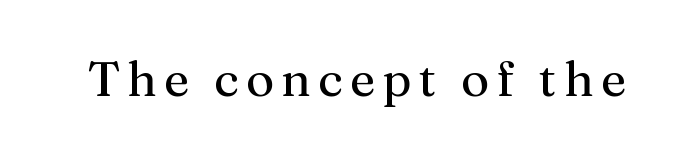
Is there any slant? The stems are plumb. You could not count columns in this text — the font is proportionally spaced. Words float on clear page, feet unadorned. No heavy texture on the line: the type isn't bold.
